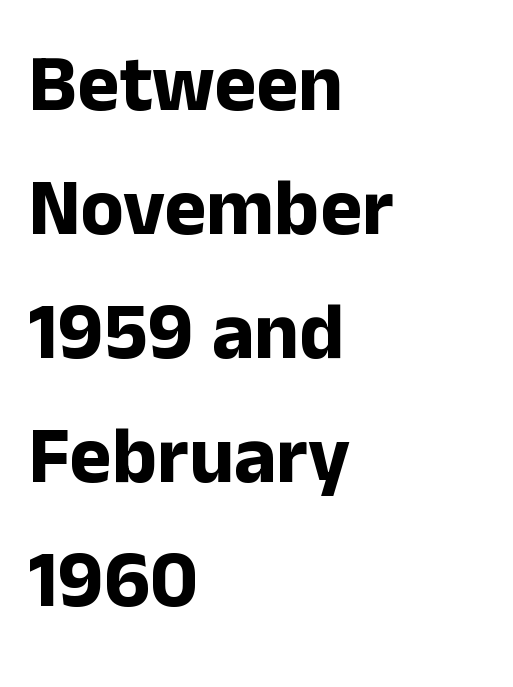
The image shows 80 px bold sans-serif type, upright; set left-aligned, normal line spacing (1.55x), normal letter spacing, not underlined; low stroke contrast and a medium x-height.
